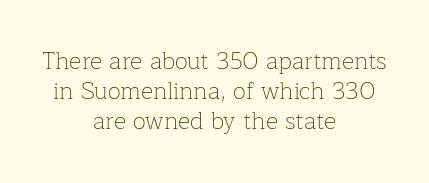
The image shows 24 px text type, upright; set centered, normal line spacing (1.26x), normal letter spacing, not underlined.
